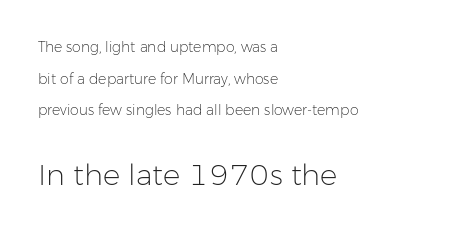
The image shows 29 px light sans-serif type, upright; set left-aligned, loose line spacing (2.26x), normal letter spacing, not underlined; the second (bottom) block is 2.07x larger; low stroke contrast and a medium x-height.
